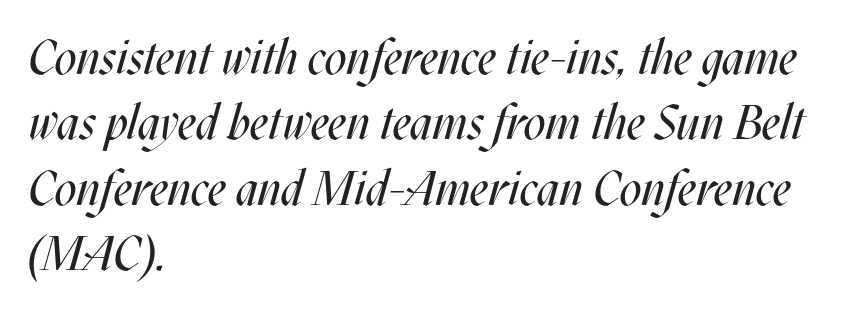
The image shows 48 px regular-weight, condensed type, italic (leaning right); set left-aligned, normal line spacing (1.36x), normal letter spacing, not underlined; medium stroke contrast and a large x-height.
